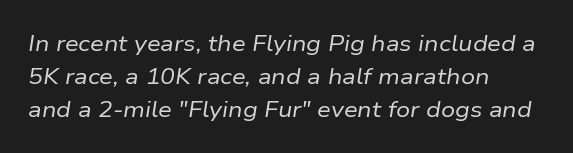
Q: Is the text bold? A: No.
Q: Is the text italic (slanted)? A: Yes, it leans right by about 9 degrees.
Q: Is the text underlined? A: No.
Q: How is the paragraph aligned? A: Left-aligned.
Q: Is the spacing between letters normal or unusually wide? A: Normal.
Q: Is the spacing between lines tight, normal or loose? A: Normal.
